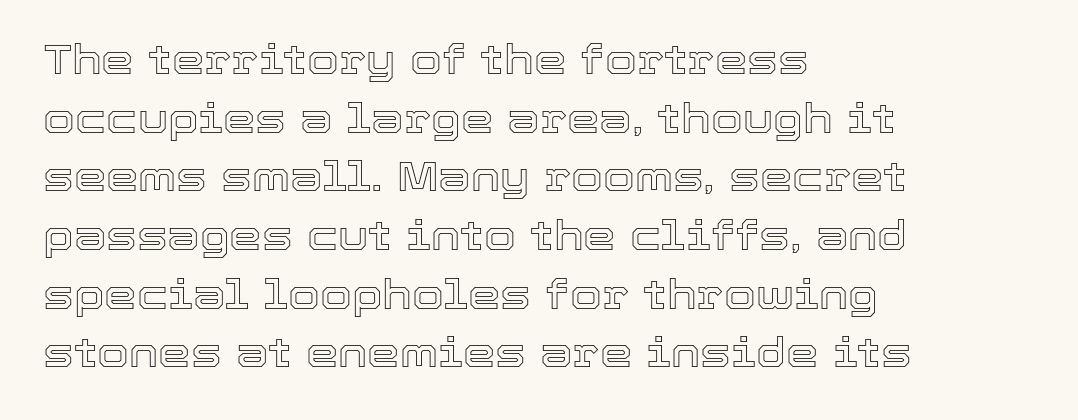
Q: Is the text italic (slanted)? A: No, it is upright.
Q: Is the text underlined? A: No.
Q: How is the paragraph aligned? A: Left-aligned.
Q: Is the spacing between letters normal or unusually wide? A: Normal.
Q: Is the spacing between lines tight, normal or loose? A: Normal.
Q: Width (condensed, normal, or wide)? A: Normal.
Q: x-height? A: Medium.
Q: Monospaced? A: No.
